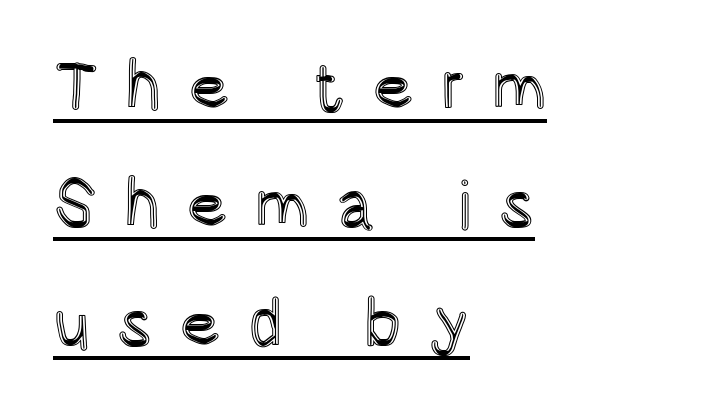
Q: Is the text italic (slanted)? A: No, it is upright.
Q: Is the text underlined? A: Yes.
Q: How is the paragraph aligned? A: Left-aligned.
Q: Is the spacing between letters normal or unusually wide? A: Unusually wide.
Q: Width (condensed, normal, or wide)? A: Condensed.
Q: x-height? A: Large.
Q: Monospaced? A: No.
